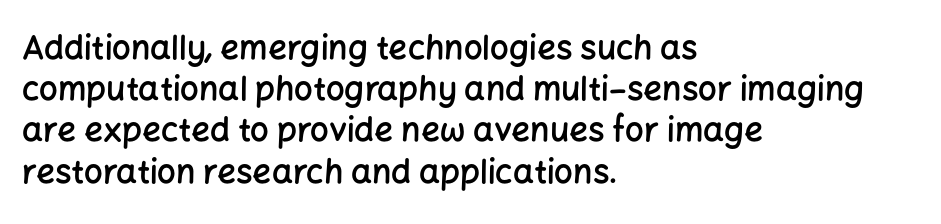
Alignment: flush left. The rows are spaced the way most documents space them. You can tell from the bare stems that sans-serif type was used. Is there any slant? The stems are plumb. The glyphs have the mass of a demibold cut, below bold.
